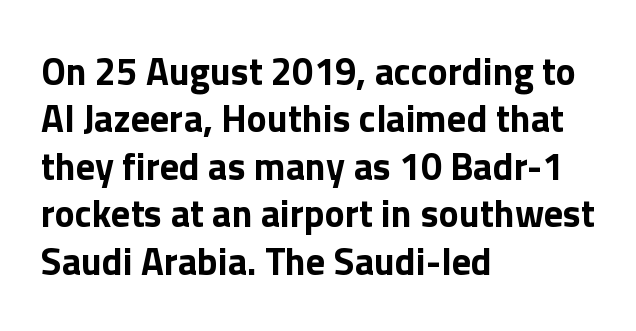
Heavy-handed strokes throughout: this text is bold. Lines of text with bare space underneath. How are the letters spaced? Ordinarily, with no added tracking. If you measured baseline to baseline, you'd find a middling distance. The letters advance in unequal steps, a hallmark of proportional type.
